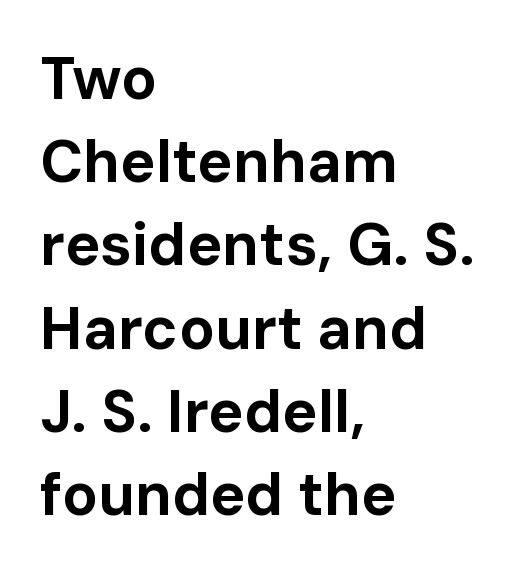
The image shows 59 px bold sans-serif type, upright; set left-aligned, normal line spacing (1.41x), normal letter spacing, not underlined; low stroke contrast and a medium x-height.
